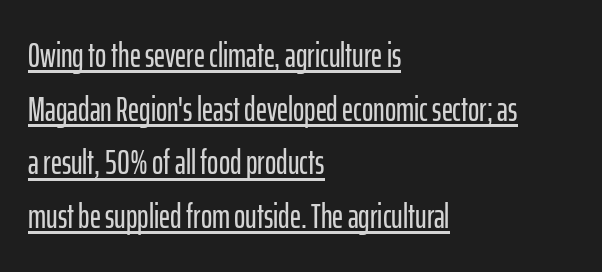
Q: Is the text italic (slanted)? A: No, it is upright.
Q: Is the typeface a serif or a sans-serif typeface? A: Sans-serif.
Q: Is the text underlined? A: Yes.
Q: How is the paragraph aligned? A: Left-aligned.
Q: Is the spacing between letters normal or unusually wide? A: Normal.
Q: Is the spacing between lines tight, normal or loose? A: Normal.
Q: Width (condensed, normal, or wide)? A: Condensed.
Q: Stroke contrast? A: Low.
Q: x-height? A: Medium.
Q: Monospaced? A: No.
